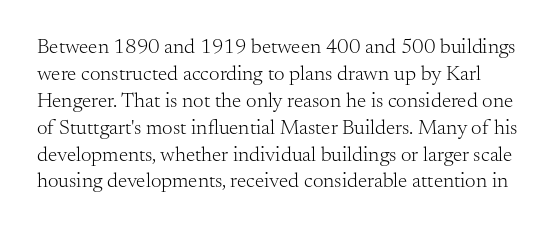
Q: Is the text bold? A: No.
Q: Is the text italic (slanted)? A: No, it is upright.
Q: Is the text underlined? A: No.
Q: Is the spacing between letters normal or unusually wide? A: Normal.
Q: Is the spacing between lines tight, normal or loose? A: Normal.
